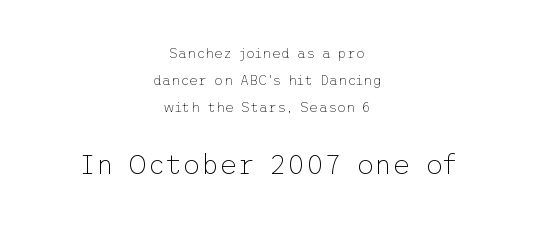
This is not heavy type; no bold has been used. This sample uses an upright cut, with every glyph sitting square on the baseline. Block two is the big one; block one sits smaller above it. A typesetter would call this leading open, well beyond the default.
